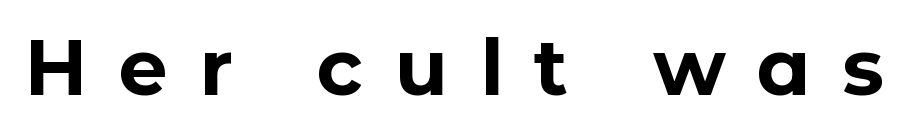
Q: Is the text bold? A: Yes.
Q: Is the text italic (slanted)? A: No, it is upright.
Q: Is the typeface a serif or a sans-serif typeface? A: Sans-serif.
Q: Is the text underlined? A: No.
Q: Is the spacing between letters normal or unusually wide? A: Unusually wide.
Q: Width (condensed, normal, or wide)? A: Normal.
Q: Stroke contrast? A: Low.
Q: x-height? A: Medium.
Q: Monospaced? A: No.
